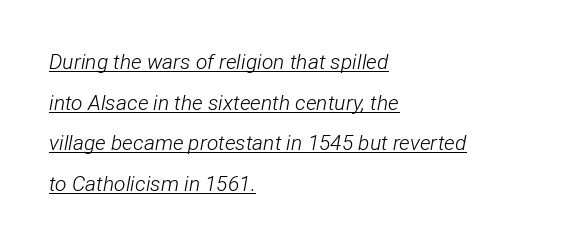
The image shows 21 px text type, italic (leaning right); set left-aligned, loose line spacing (1.94x), normal letter spacing, underlined.
